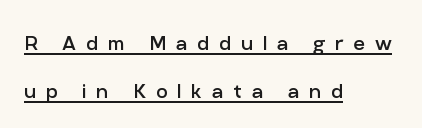
{"italic": "no", "bold": "no", "underline": "yes", "align": "left", "line_spacing": "loose", "line_spacing_ratio": 1.93, "letter_spacing": "wide", "letter_spacing_em": 0.39, "glyph_px": 25}
